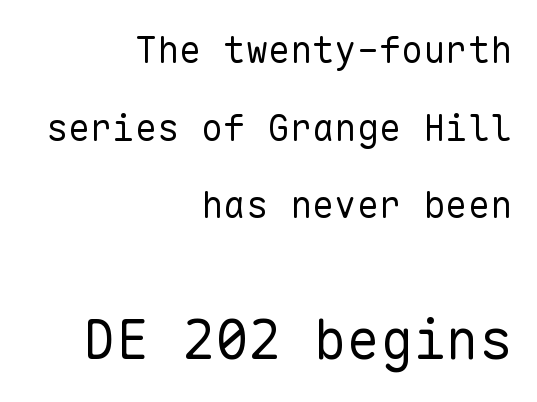
The image shows 55 px regular-weight sans-serif type, upright, monospaced; set right-aligned, loose line spacing (2.1x), normal letter spacing, not underlined; the second (bottom) block is 1.49x larger; low stroke contrast and a medium x-height.
